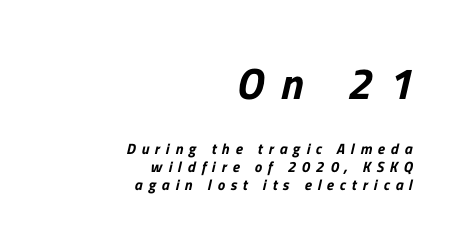
The image shows 44 px sans-serif type; set right-aligned, line spacing 1.2x, unusually wide letter spacing (+0.39 em), not underlined; the first (top) block is 2.93x larger; low stroke contrast and a medium x-height.
